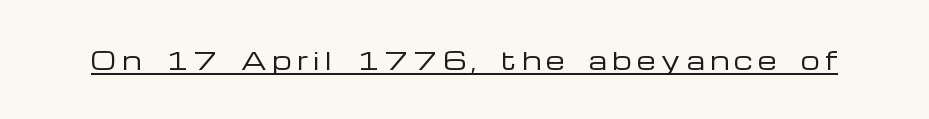
{"italic": "no", "bold": "no", "underline": "yes", "letter_spacing": "wide", "letter_spacing_em": 0.24, "glyph_px": 24}
